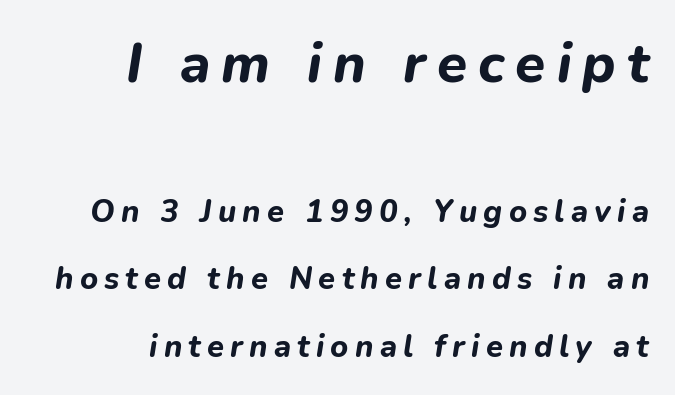
These lines have a slow, spaced-out rhythm from letter to letter. A bare baseline throughout the passage. Note the varied advance widths — an 'i' is clearly narrower than an 'm'. The font is running at its bold setting. A student would notice the top passage is typeset larger than what follows. This block would shrink considerably if given ordinary leading; it's expanded now.
